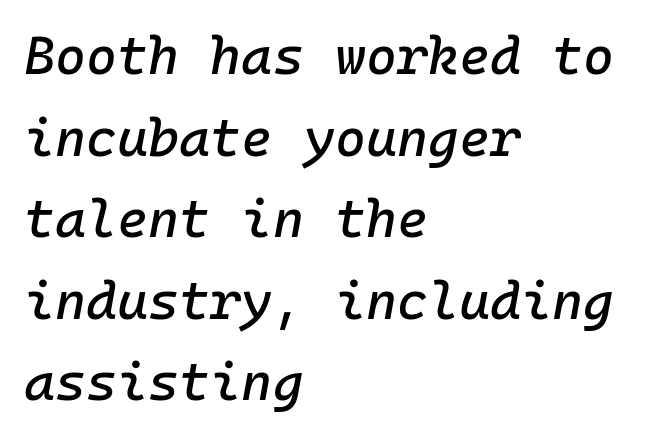
The image shows 53 px text type, italic (leaning right), monospaced; set left-aligned, normal line spacing (1.54x), normal letter spacing, not underlined; low stroke contrast and a medium x-height.
